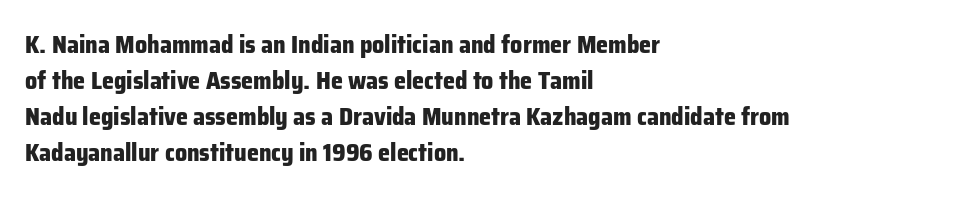
The image shows 24 px bold type, upright; set left-aligned, normal line spacing (1.5x), normal letter spacing, not underlined.
